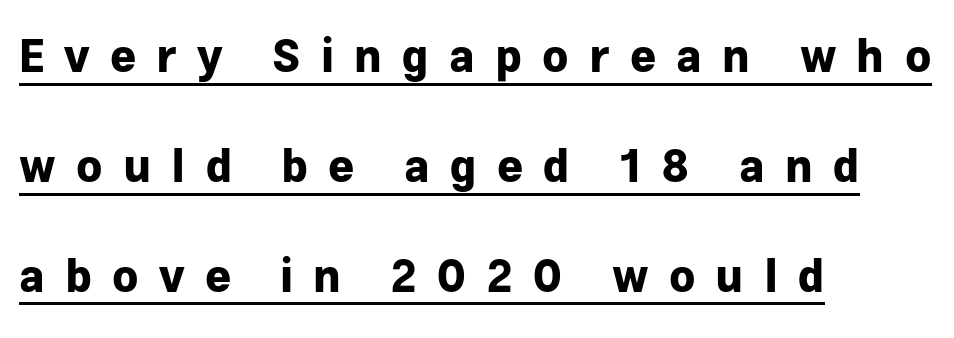
Horizontally, the lines are justified to the leading edge only. The typeface chosen for these lines omits serifs. Underline: present. These lines are rendered in a variable-pitch font. Quick note: interline space is abundant.
